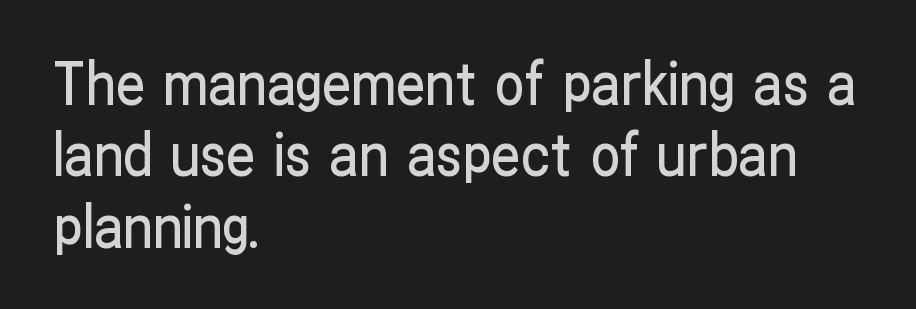
{"serif": "no", "italic": "no", "width": "condensed", "stroke_contrast": "low", "x_height": "medium", "monospaced": "no", "underline": "no", "align": "left", "line_spacing_ratio": 1.21, "letter_spacing": "normal", "letter_spacing_em": 0.0, "glyph_px": 59}
